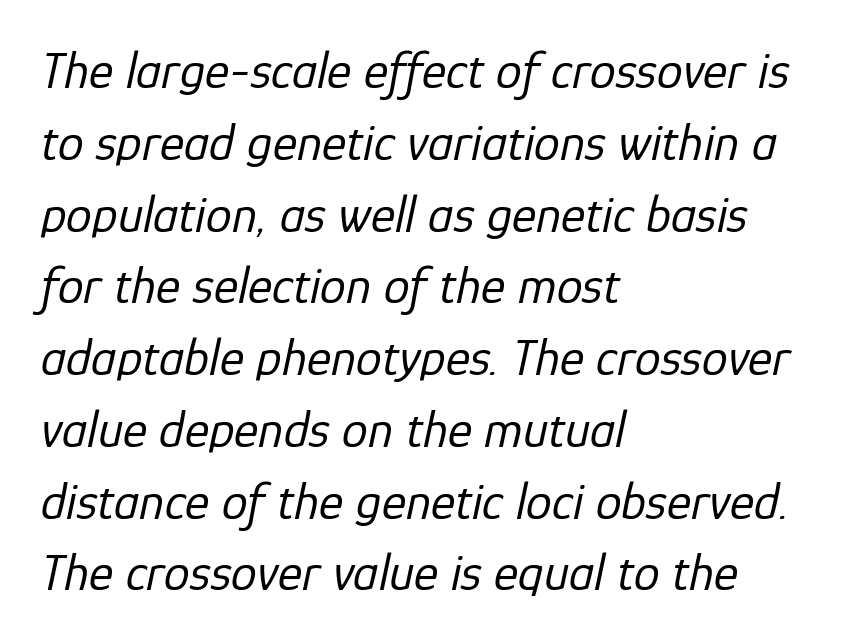
You can tell it's italic because the verticals aren't actually vertical. Glyph-to-glyph distance matches everyday printed text. The setting favours the left margin, as ordinary paragraphs usually do. Caption: face not bold, strokes unweighted.
